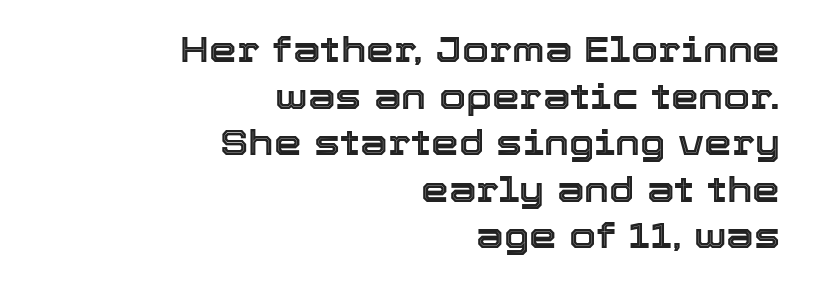
The image shows 35 px text type, upright; set right-aligned, normal line spacing (1.33x), normal letter spacing, not underlined; a medium x-height.
